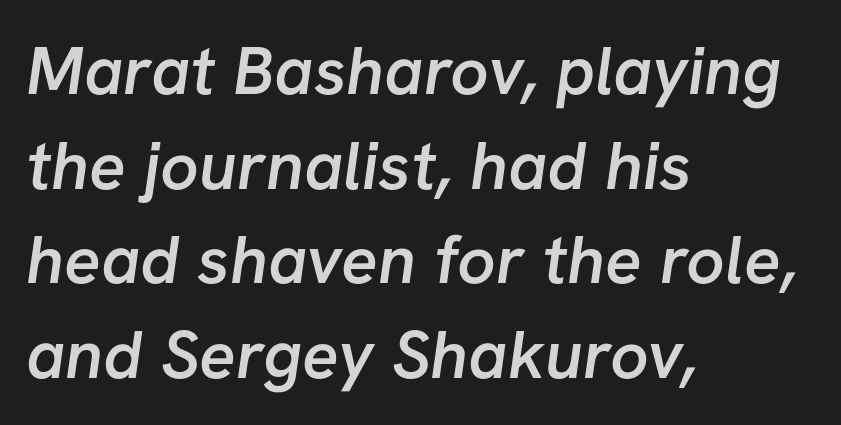
Q: Is the text bold? A: Semi-bold.
Q: Is the typeface a serif or a sans-serif typeface? A: Sans-serif.
Q: Is the text underlined? A: No.
Q: How is the paragraph aligned? A: Left-aligned.
Q: Is the spacing between letters normal or unusually wide? A: Normal.
Q: Is the spacing between lines tight, normal or loose? A: Normal.
Q: Width (condensed, normal, or wide)? A: Normal.
Q: Stroke contrast? A: Low.
Q: x-height? A: Medium.
Q: Monospaced? A: No.
